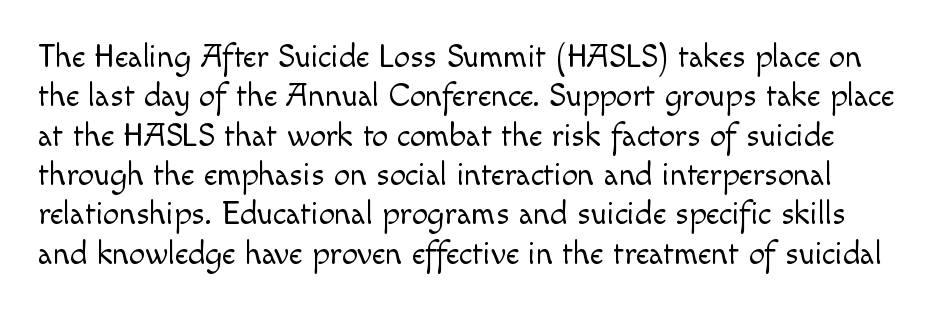
Heft: none added — not bold. Each word holds together tightly as a unit, with standard inter-letter gaps. The lettering stays uniformly vertical, giving the passage a roman look. The rendering uses natural spacing where letterforms have individual widths. Descenders hang freely into open space.
